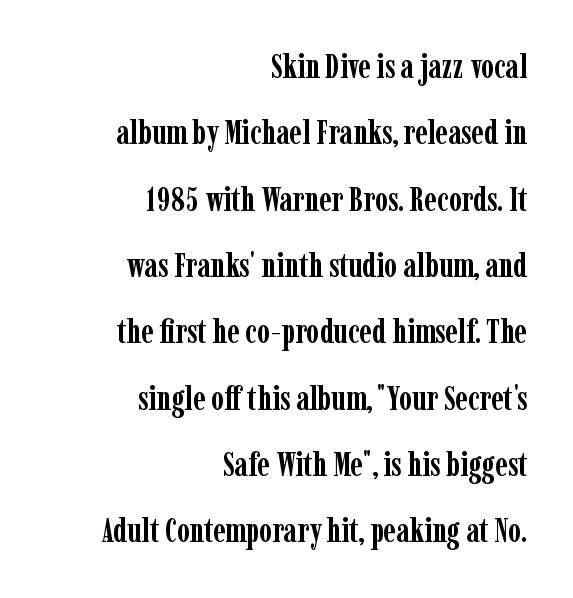
{"serif": "yes", "italic": "no", "bold": "yes", "weight": "semibold", "width": "condensed", "stroke_contrast": "low", "x_height": "medium", "monospaced": "no", "underline": "no", "align": "right", "line_spacing": "loose", "line_spacing_ratio": 2.01, "letter_spacing": "normal", "letter_spacing_em": 0.0, "glyph_px": 33}
